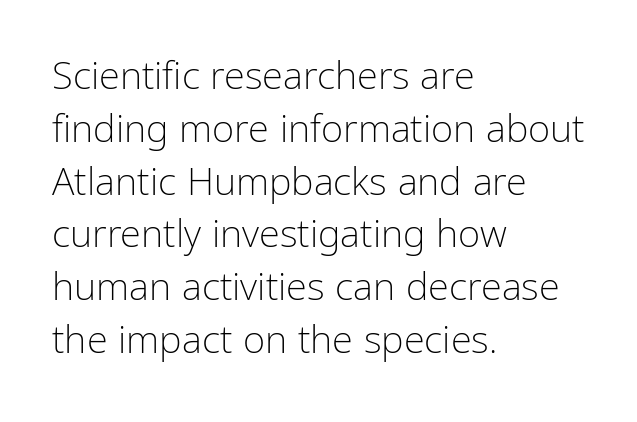
Q: Is the text bold? A: No.
Q: Is the text italic (slanted)? A: No, it is upright.
Q: Is the typeface a serif or a sans-serif typeface? A: Sans-serif.
Q: Is the text underlined? A: No.
Q: How is the paragraph aligned? A: Left-aligned.
Q: Is the spacing between letters normal or unusually wide? A: Normal.
Q: Is the spacing between lines tight, normal or loose? A: Normal.
Q: Width (condensed, normal, or wide)? A: Condensed.
Q: Stroke contrast? A: Low.
Q: x-height? A: Medium.
Q: Monospaced? A: No.
